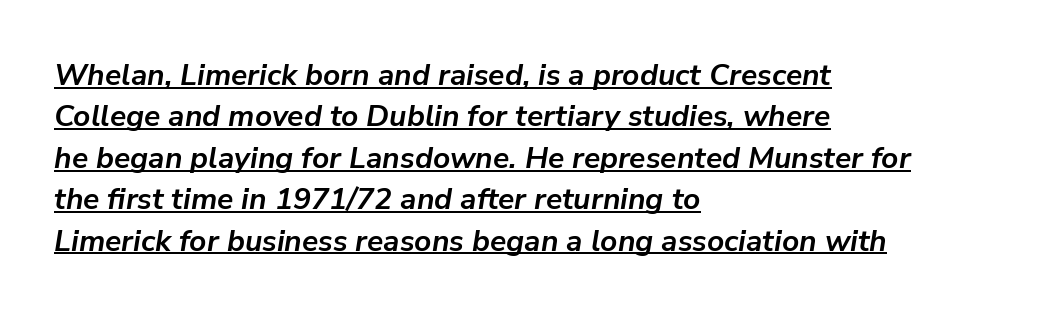
The image shows 30 px semibold type, italic (leaning right); set left-aligned, normal line spacing (1.38x), normal letter spacing, underlined; low stroke contrast and a medium x-height.
